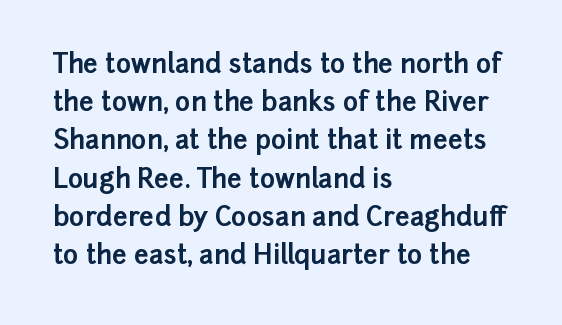
Q: Is the text bold? A: Yes.
Q: Is the text italic (slanted)? A: No, it is upright.
Q: Is the text underlined? A: No.
Q: How is the paragraph aligned? A: Left-aligned.
Q: Is the spacing between letters normal or unusually wide? A: Normal.
Q: Is the spacing between lines tight, normal or loose? A: Normal.
